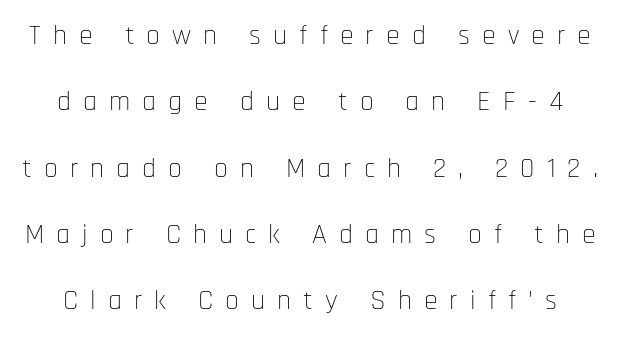
{"serif": "no", "italic": "no", "bold": "no", "weight": "thin", "width": "condensed", "stroke_contrast": "low", "x_height": "large", "monospaced": "no", "underline": "no", "line_spacing": "loose", "line_spacing_ratio": 2.37, "letter_spacing": "wide", "letter_spacing_em": 0.43, "glyph_px": 28}
